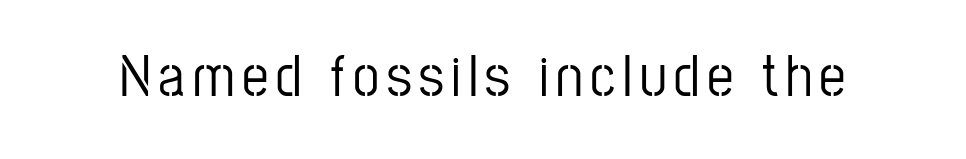
No feet cap the strokes, marking this as sans-serif type. These lines were composed using upright roman letters. Underline: absent. Character widths vary here, with narrow letters taking less room than wide ones.
